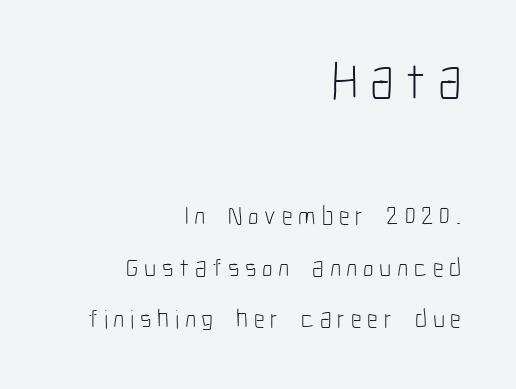
{"serif": "no", "italic": "no", "bold": "no", "weight": "light", "width": "condensed", "stroke_contrast": "low", "x_height": "medium", "monospaced": "no", "underline": "no", "align": "right", "line_spacing": "loose", "line_spacing_ratio": 1.99, "letter_spacing": "wide", "letter_spacing_em": 0.22, "larger_block": "first", "size_ratio": 2.04, "glyph_px": 53}
